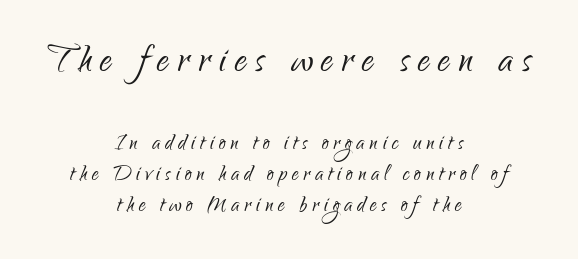
The image shows 48 px light, condensed sans-serif type; set centered, tight line spacing (1.15x), not underlined; the first (top) block is 1.78x larger; low stroke contrast and a small x-height.
